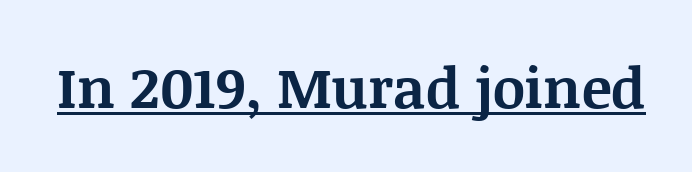
The type family on display is of the serif kind. The string is rendered with underlining switched on. Does the weight exceed regular? Yes, all the way to bold. This rendering leaves character spacing at its baseline value. The font's upright variant was chosen for this text.
